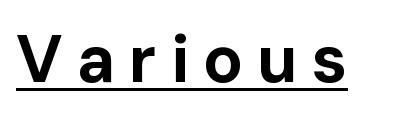
The image shows 66 px bold sans-serif type, upright; set unusually wide letter spacing (+0.21 em), underlined; low stroke contrast and a medium x-height.
